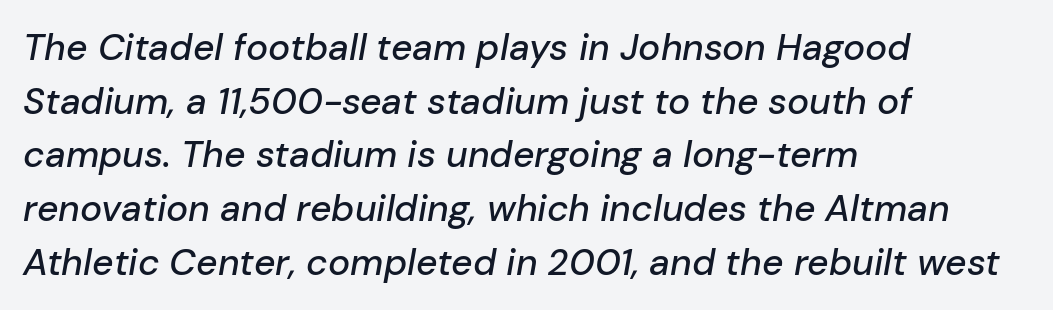
If you drew a ruler down the left edge, every line would touch it. Quick note: italic. Default kerning and tracking; the words read as compact shapes. Underline: absent. Quick note: interline space is typical. The face used here is proportionally spaced, like ordinary book or web type.
